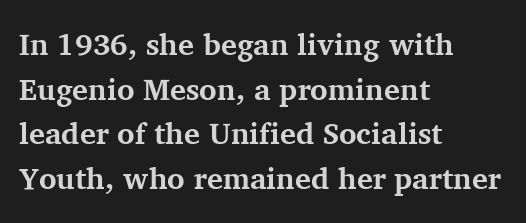
Q: Is the text bold? A: Yes.
Q: Is the text italic (slanted)? A: No, it is upright.
Q: Is the typeface a serif or a sans-serif typeface? A: Serif.
Q: Is the text underlined? A: No.
Q: How is the paragraph aligned? A: Left-aligned.
Q: Is the spacing between letters normal or unusually wide? A: Normal.
Q: Is the spacing between lines tight, normal or loose? A: Normal.
Q: Width (condensed, normal, or wide)? A: Normal.
Q: Stroke contrast? A: Medium.
Q: x-height? A: Medium.
Q: Monospaced? A: No.
